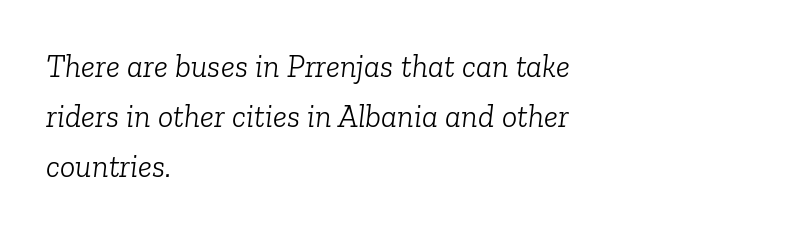
{"serif": "yes", "italic": "yes", "lean": "right", "slant_degrees": 6, "bold": "no", "weight": "light", "width": "normal", "stroke_contrast": "low", "x_height": "medium", "monospaced": "no", "underline": "no", "align": "left", "line_spacing": "normal", "line_spacing_ratio": 1.56, "letter_spacing": "normal", "letter_spacing_em": 0.0, "glyph_px": 32}
